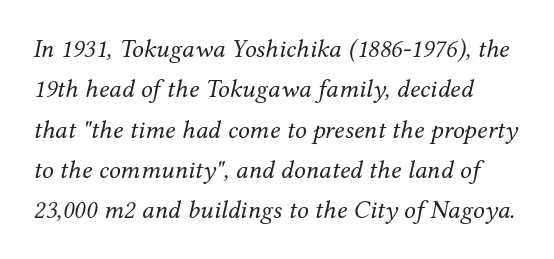
{"italic": "yes", "lean": "right", "slant_degrees": 12, "bold": "no", "underline": "no", "line_spacing": "normal", "line_spacing_ratio": 1.55, "letter_spacing": "normal", "letter_spacing_em": 0.0, "glyph_px": 26}
